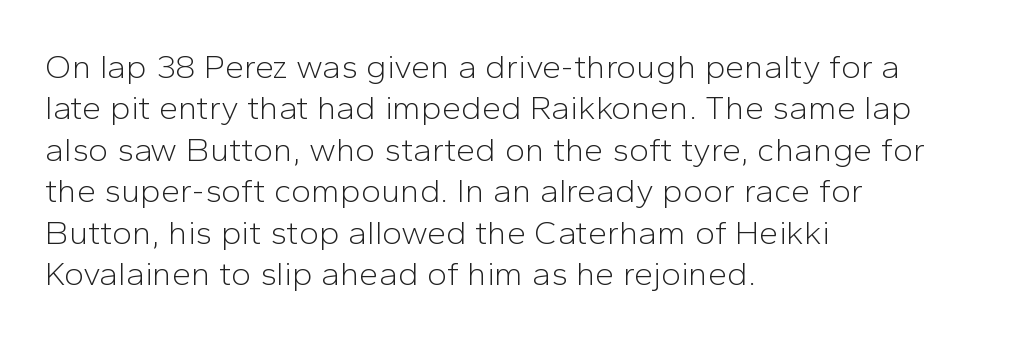
The image shows 34 px light sans-serif type, upright; set left-aligned, line spacing 1.22x, normal letter spacing, not underlined; low stroke contrast and a medium x-height.
